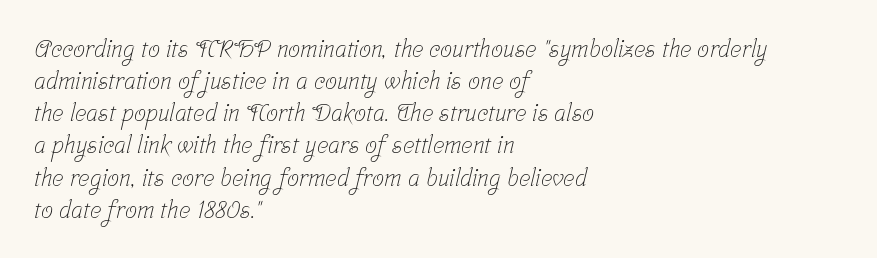
Interline gaps are of average width in this sample. Any mark beneath the type? The region is blank. Visually the block forms a straight wall on the left and a jagged coastline on the right. No heavy texture on the line: the type isn't bold.
